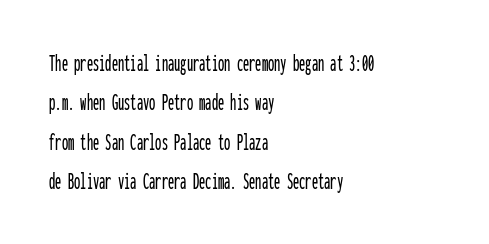
Q: Is the text italic (slanted)? A: No, it is upright.
Q: Is the text underlined? A: No.
Q: How is the paragraph aligned? A: Left-aligned.
Q: Is the spacing between letters normal or unusually wide? A: Normal.
Q: Is the spacing between lines tight, normal or loose? A: Normal.
